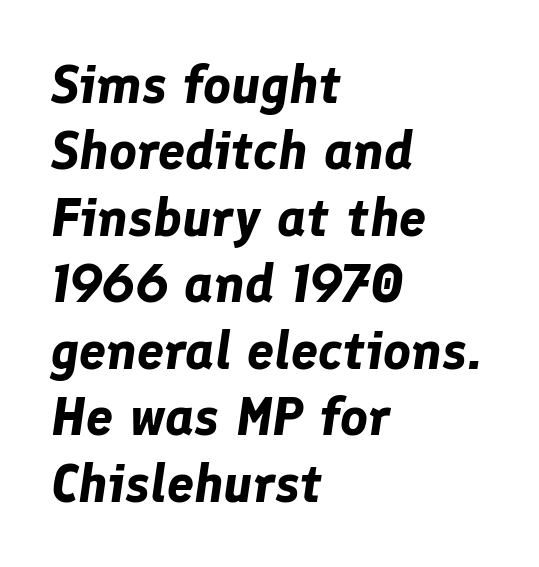
The image shows 54 px bold type, italic (leaning right); set left-aligned, line spacing 1.23x, normal letter spacing, not underlined; low stroke contrast and a medium x-height.
